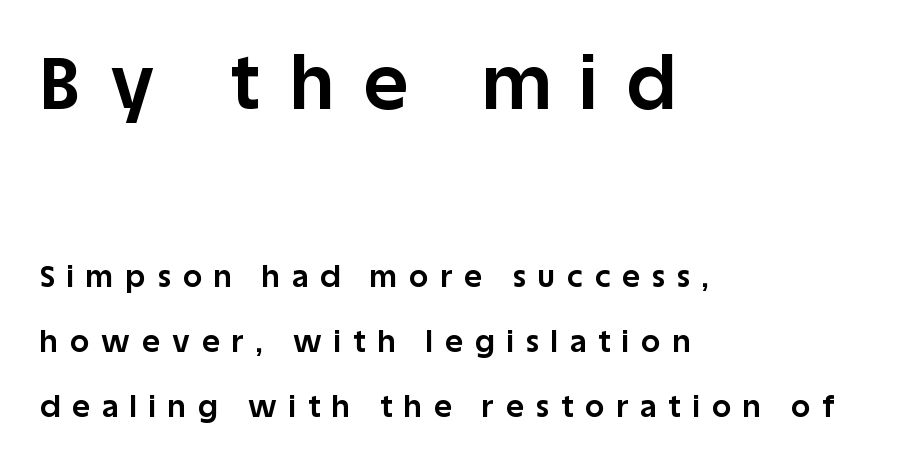
The area under the type is left untouched. The paragraph shown leans on its left margin. This is sans-serif lettering, the kind often seen on screens and signage. Visually, the top section dominates because its glyphs are scaled up.
